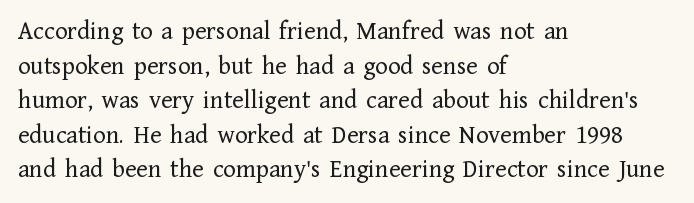
{"italic": "no", "bold": "no", "underline": "no", "align": "left", "line_spacing": "normal", "line_spacing_ratio": 1.33, "letter_spacing": "normal", "letter_spacing_em": 0.0, "glyph_px": 26}
